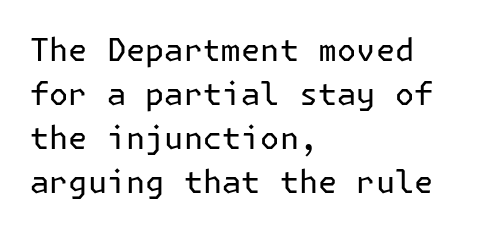
{"serif": "no", "italic": "no", "bold": "no", "weight": "regular", "width": "normal", "stroke_contrast": "low", "x_height": "medium", "underline": "no", "align": "left", "line_spacing": "normal", "line_spacing_ratio": 1.37, "letter_spacing": "normal", "letter_spacing_em": 0.0, "glyph_px": 32}
